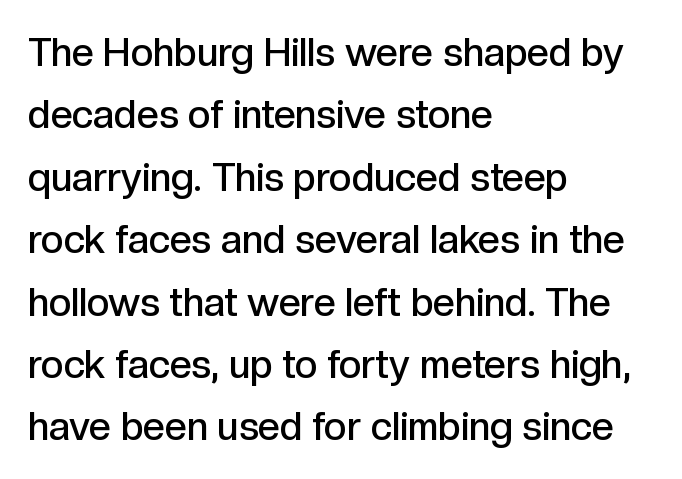
The image shows 39 px semibold sans-serif type, upright; set left-aligned, normal line spacing (1.6x), normal letter spacing, not underlined; a medium x-height.
